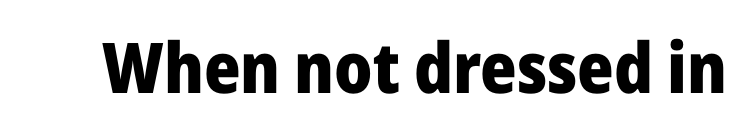
{"serif": "no", "italic": "no", "bold": "yes", "weight": "heavy", "width": "normal", "stroke_contrast": "low", "x_height": "medium", "monospaced": "no", "underline": "no", "letter_spacing": "normal", "letter_spacing_em": 0.0, "glyph_px": 70}
